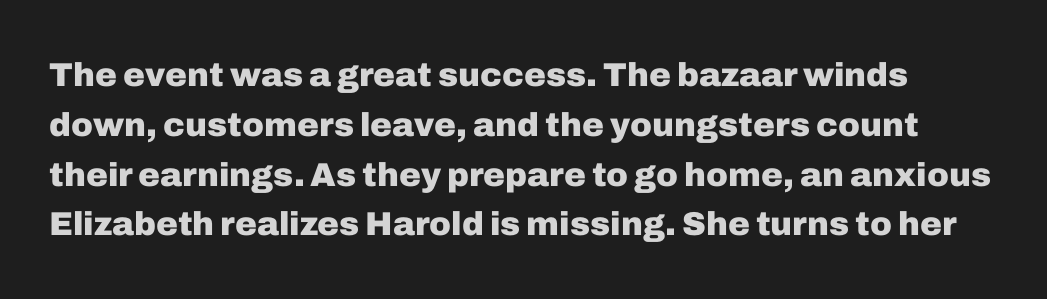
The face used here has the dense, thick strokes of a bold. Check the space under the baseline: it is left empty. This sample uses an upright cut, with every glyph sitting square on the baseline. No feet cap the strokes, marking this as sans-serif type. The letterforms sit shoulder to shoulder at normal distance. The face used here is proportionally spaced, like ordinary book or web type.
